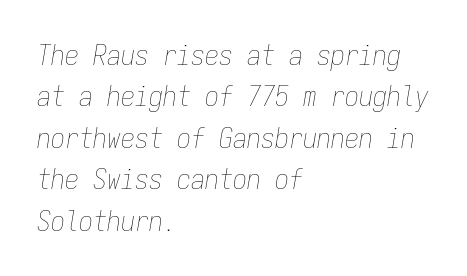
The image shows 28 px thin, condensed type, italic (leaning right), monospaced; set left-aligned, normal line spacing (1.48x), normal letter spacing, not underlined; low stroke contrast and a medium x-height.
